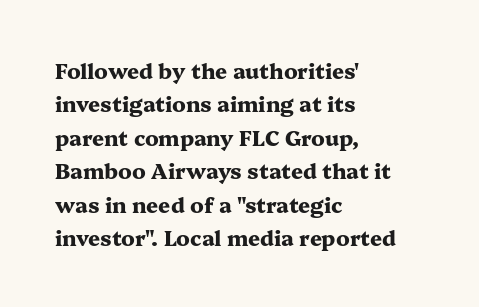
The image shows 21 px bold type, upright; set left-aligned, normal line spacing (1.59x), normal letter spacing, not underlined.
